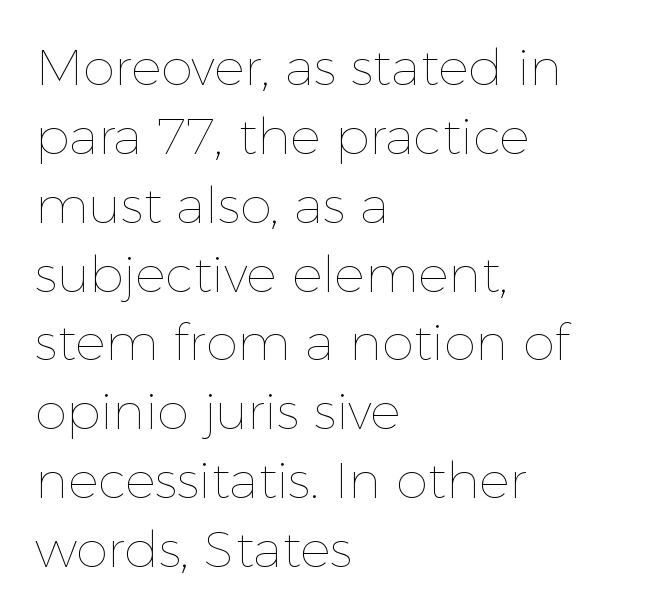
{"italic": "no", "bold": "no", "weight": "thin", "width": "normal", "x_height": "medium", "monospaced": "no", "underline": "no", "align": "left", "line_spacing": "normal", "line_spacing_ratio": 1.35, "letter_spacing": "normal", "letter_spacing_em": 0.0, "glyph_px": 51}
